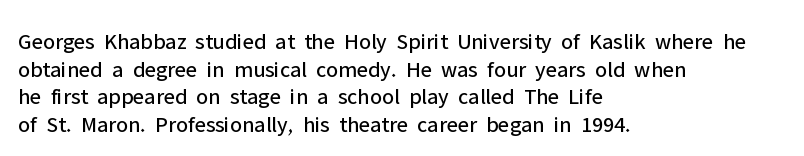
The image shows 23 px text type, upright; set left-aligned, line spacing 1.2x, normal letter spacing, not underlined.
